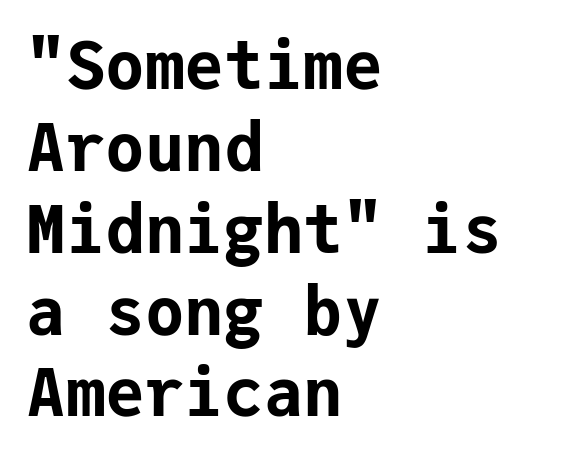
Here the designer chose a console-style face with uniform glyph widths. Posture: straight, roman, zero tilt. The rag falls on the right side of this text block. The string is rendered with underlining switched off. Tracking value appears to be zero — textbook default spacing. The sample has been set heavy, in full bold.
